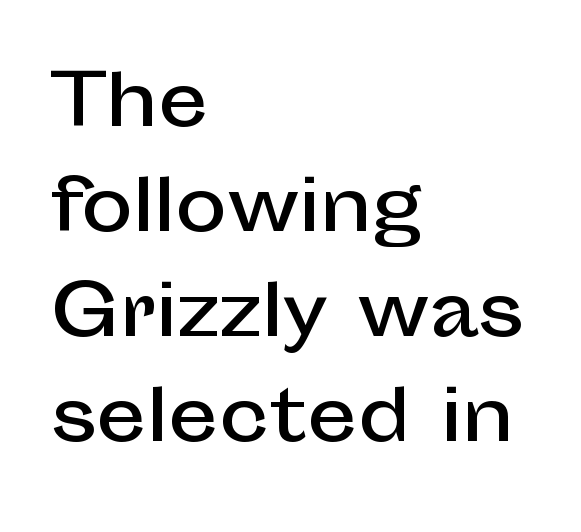
Teacher's note: observe the even left margin — that is flush-left alignment. Beneath every word, the page is bare. The type family on display is of the sans-serif kind. The lines sit at an ordinary, default distance from one another. This sample has the flowing, uneven cadence of proportional lettering.
